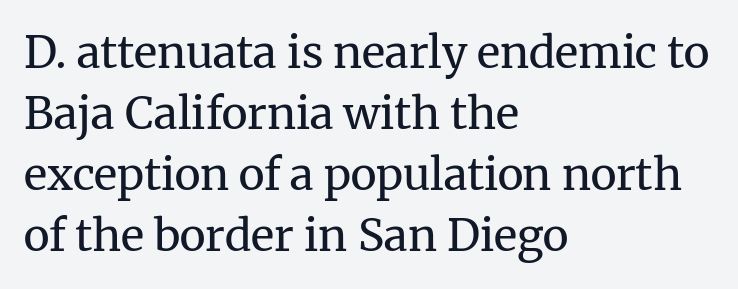
The image shows 44 px regular-weight serif type, upright; set left-aligned, normal line spacing (1.39x), normal letter spacing, not underlined; medium stroke contrast and a medium x-height.
